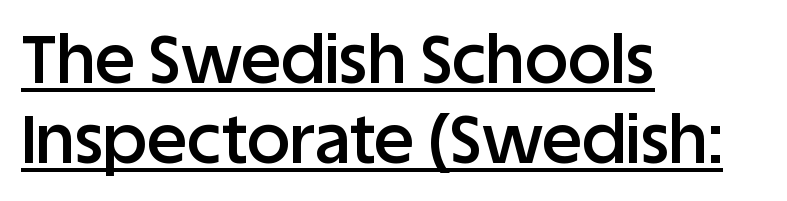
Nothing unusual about the tracking: characters are spaced as the font intends. The glyphs are accompanied by a horizontal stroke just below them. This sample is left-justified, so line endings fall wherever the words run out. Upright lettering throughout.
